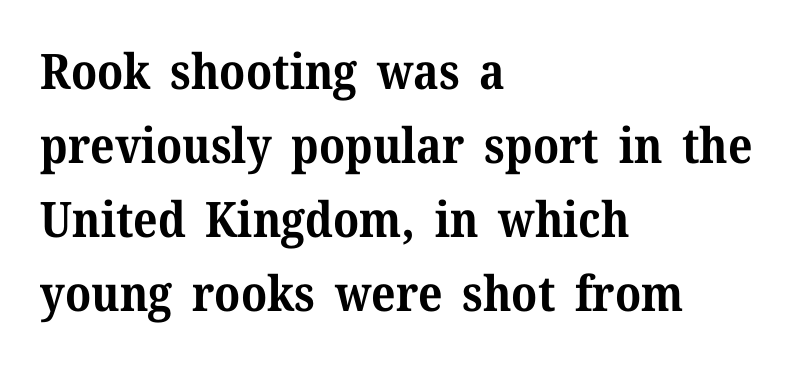
{"serif": "yes", "italic": "no", "bold": "yes", "weight": "bold", "width": "normal", "stroke_contrast": "medium", "x_height": "medium", "monospaced": "no", "underline": "no", "align": "left", "line_spacing": "normal", "line_spacing_ratio": 1.51, "letter_spacing": "normal", "letter_spacing_em": 0.0, "glyph_px": 49}
